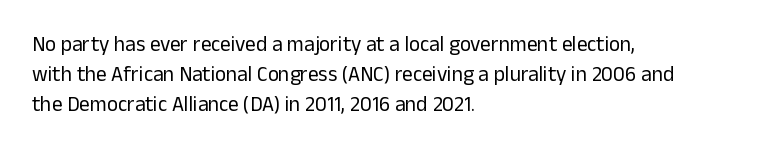
Q: Is the text bold? A: No.
Q: Is the text italic (slanted)? A: No, it is upright.
Q: Is the text underlined? A: No.
Q: How is the paragraph aligned? A: Left-aligned.
Q: Is the spacing between letters normal or unusually wide? A: Normal.
Q: Is the spacing between lines tight, normal or loose? A: Normal.
